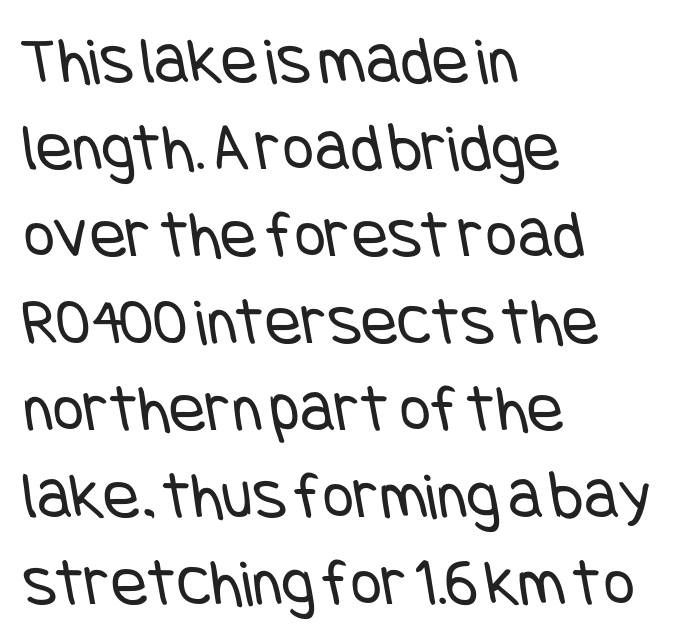
{"serif": "no", "bold": "no", "weight": "regular", "width": "condensed", "stroke_contrast": "low", "x_height": "large", "underline": "no", "align": "left", "line_spacing": "normal", "line_spacing_ratio": 1.28, "letter_spacing": "normal", "letter_spacing_em": 0.0, "glyph_px": 68}
